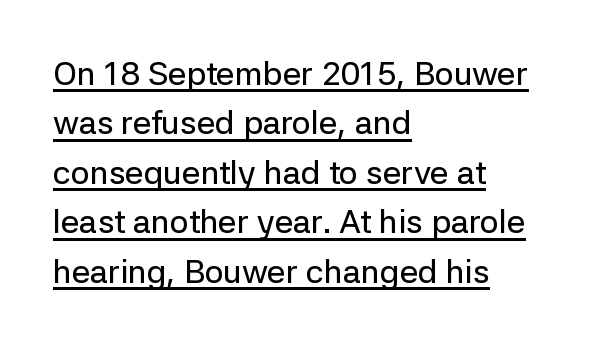
One-word summary of the alignment: left. The rendering uses a moderate line-height, typical for paragraphs. A typesetter would label this face a sans. The rendering uses natural spacing where letterforms have individual widths.
